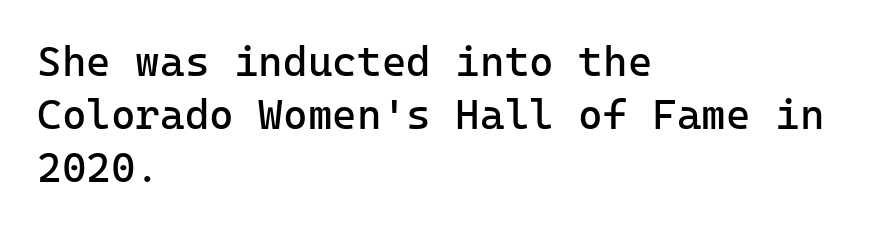
Q: Is the text bold? A: No.
Q: Is the text italic (slanted)? A: No, it is upright.
Q: Is the typeface a serif or a sans-serif typeface? A: Sans-serif.
Q: Is the text underlined? A: No.
Q: How is the paragraph aligned? A: Left-aligned.
Q: Is the spacing between letters normal or unusually wide? A: Normal.
Q: Is the spacing between lines tight, normal or loose? A: Normal.
Q: Width (condensed, normal, or wide)? A: Normal.
Q: Stroke contrast? A: Low.
Q: x-height? A: Medium.
